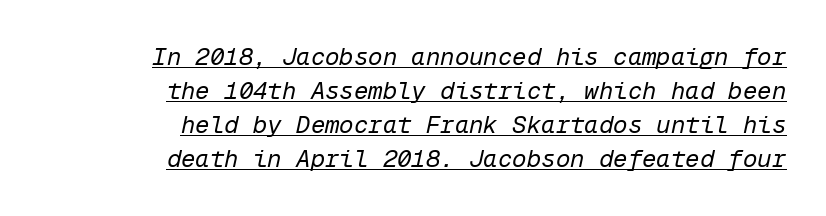
Short note: letters normally spaced. The leading is moderate, giving the passage an even texture. Letters have the restrained weight of plain body copy at most. The rendering uses the underline text-decoration. An italicized treatment has been applied to the whole sample.
